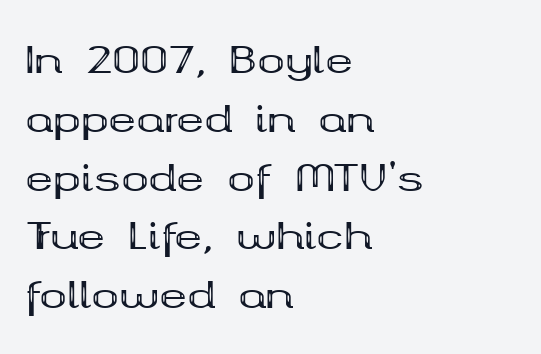
In terms of posture, this sample is upright. Visually the block forms a straight wall on the left and a jagged coastline on the right. Stroke thickness is high; the sample reads as a true bold. The passage shown is typed in a proportional face where columns would drift. The gaps between neighbouring characters are ordinary and unremarkable. This sample keeps an unexceptional amount of space between lines.
